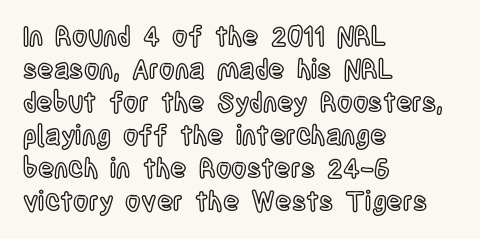
{"italic": "no", "underline": "no", "align": "left", "line_spacing_ratio": 1.22, "letter_spacing": "normal", "letter_spacing_em": 0.0, "glyph_px": 27}
